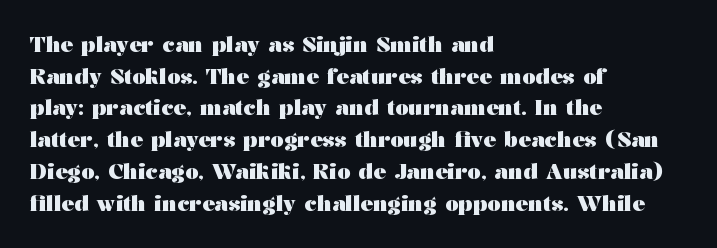
The image shows 21 px bold type, upright; set left-aligned, normal line spacing (1.51x), normal letter spacing, not underlined.
